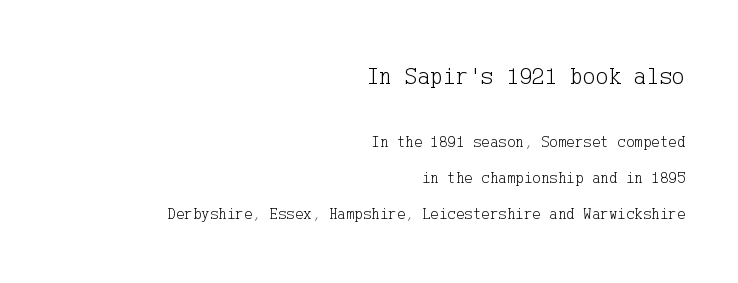
Q: Is the text bold? A: No.
Q: Is the text italic (slanted)? A: No, it is upright.
Q: Is the text underlined? A: No.
Q: How is the paragraph aligned? A: Right-aligned.
Q: Is the spacing between letters normal or unusually wide? A: Normal.
Q: Is the spacing between lines tight, normal or loose? A: Loose.
Q: Which block of text is set in a larger size, the first (top) or the second (bottom)? A: The first (top) one.
